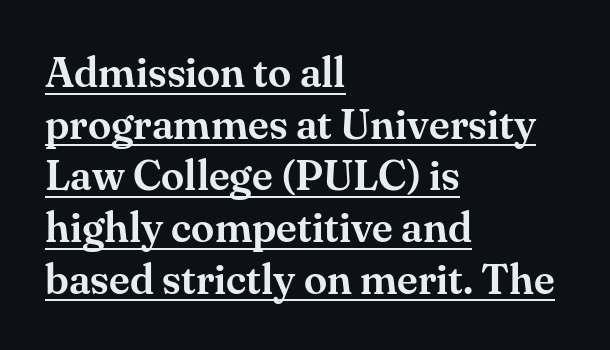
{"serif": "yes", "italic": "no", "width": "normal", "stroke_contrast": "medium", "x_height": "small", "monospaced": "no", "underline": "yes", "align": "left", "line_spacing_ratio": 1.23, "letter_spacing": "normal", "letter_spacing_em": 0.0, "glyph_px": 42}
